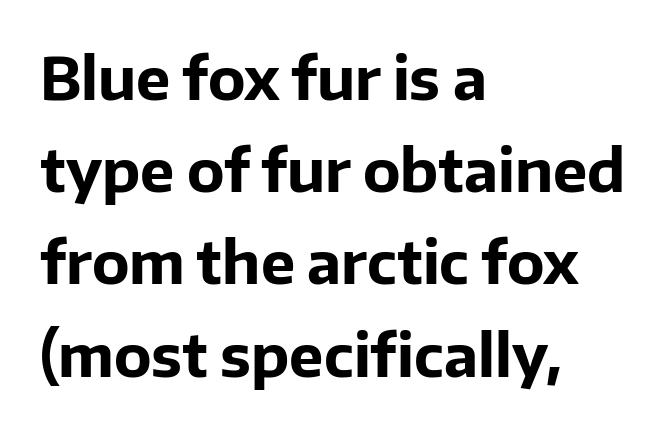
{"serif": "no", "italic": "no", "bold": "yes", "weight": "bold", "width": "normal", "stroke_contrast": "low", "x_height": "medium", "monospaced": "no", "underline": "no", "align": "left", "line_spacing": "normal", "line_spacing_ratio": 1.59, "letter_spacing": "normal", "letter_spacing_em": 0.0, "glyph_px": 58}
